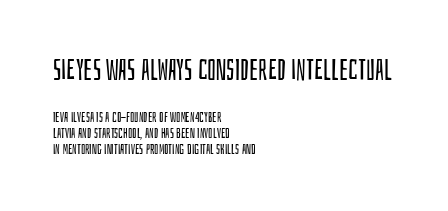
Tracking value appears to be zero — textbook default spacing. This rendering employs a face without finishing strokes, i.e., a sans-serif. The face used here is proportionally spaced, like ordinary book or web type. Rendered with straight, roman letterforms.
